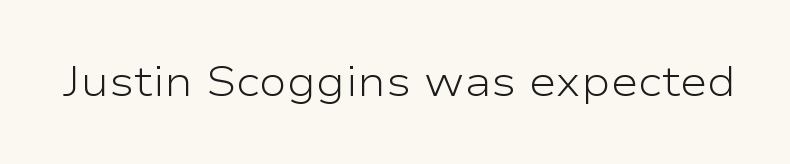
{"serif": "no", "italic": "no", "bold": "no", "weight": "light", "width": "wide", "stroke_contrast": "low", "x_height": "medium", "monospaced": "no", "underline": "no", "letter_spacing": "normal", "letter_spacing_em": 0.0, "glyph_px": 42}
